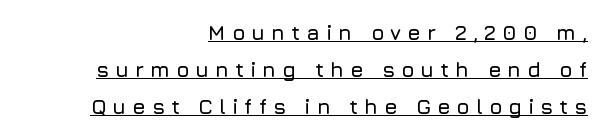
{"italic": "no", "underline": "yes", "align": "right", "line_spacing_ratio": 1.77, "letter_spacing": "wide", "letter_spacing_em": 0.29, "glyph_px": 21}
